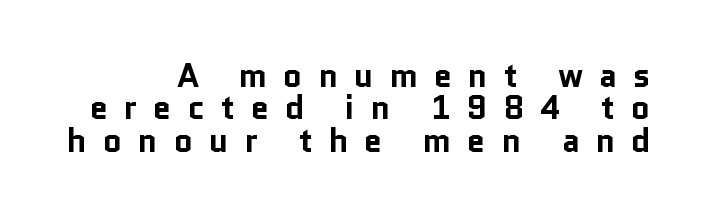
The face used here is proportionally spaced, like ordinary book or web type. This sample uses expanded letter spacing, leaving extra air between glyphs. The strokes are fattened all the way to bold. Does the type have serifs? No, each stem ends abruptly. Type without underlining.
